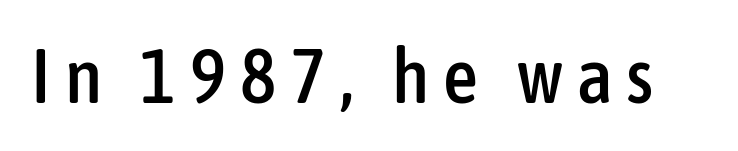
{"serif": "no", "italic": "no", "width": "condensed", "stroke_contrast": "low", "x_height": "medium", "monospaced": "no", "underline": "no", "glyph_px": 77}
